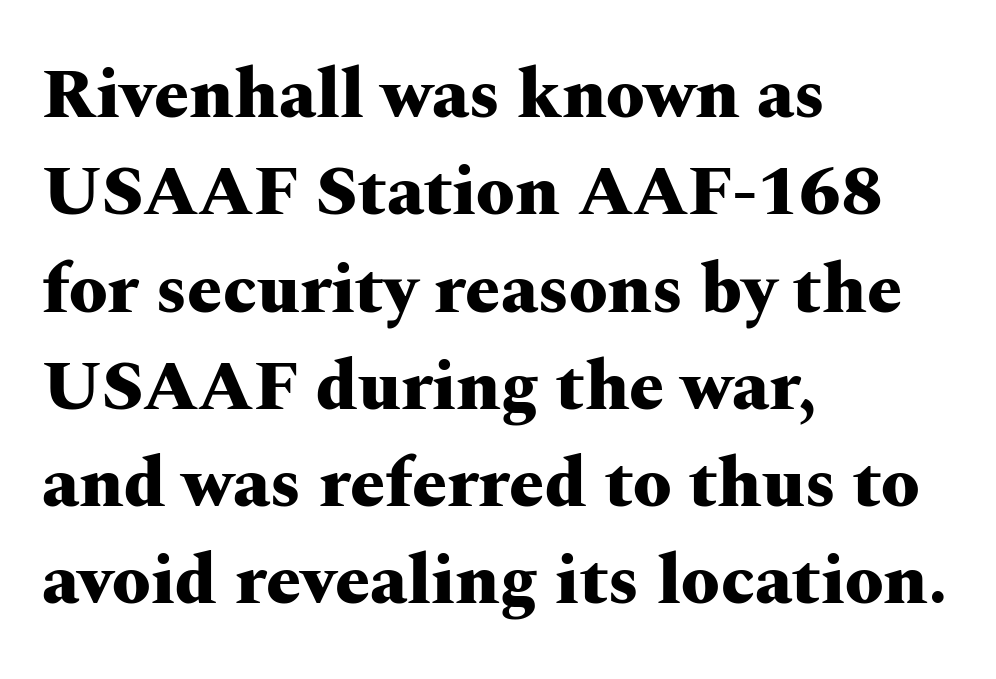
The image shows 70 px heavy, wide serif type, upright; set left-aligned, normal line spacing (1.39x), normal letter spacing, not underlined; medium stroke contrast and a medium x-height.
